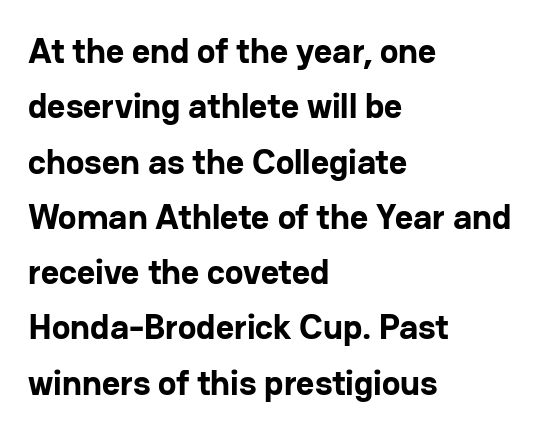
The image shows 35 px bold sans-serif type, upright; set left-aligned, normal line spacing (1.58x), normal letter spacing, not underlined; low stroke contrast and a medium x-height.
